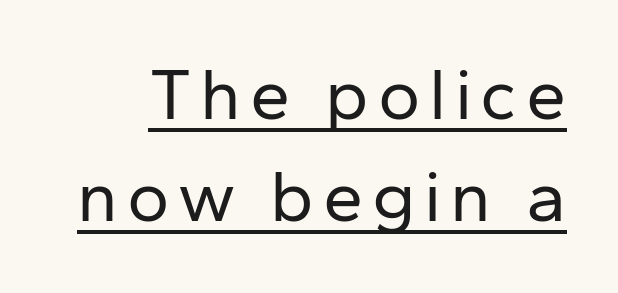
If you measured baseline to baseline, you'd find a middling distance. Like a heading marked for emphasis, these lines bear an underscore. Observe the absence of serifs on each vertical stroke in this sample. Nothing heavy about these letters — not bold at all.
